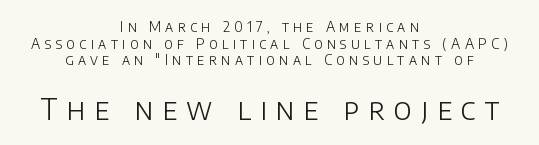
Think of a printed novel: that variable character pitch is what you see here. The typesetter chose a symmetrical, centered arrangement here. You could only call the tracking loose — the letters float apart. Letters rest on an invisible, unmarked baseline.
